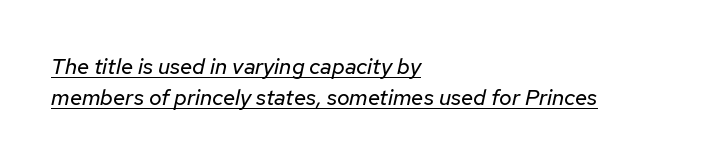
The image shows 22 px text type, italic (leaning right); set left-aligned, normal line spacing (1.43x), normal letter spacing, underlined.
